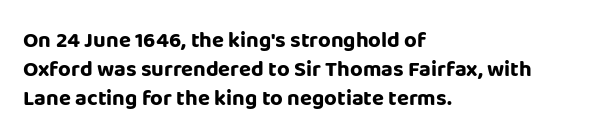
Q: Is the text bold? A: Yes.
Q: Is the text italic (slanted)? A: No, it is upright.
Q: Is the text underlined? A: No.
Q: How is the paragraph aligned? A: Left-aligned.
Q: Is the spacing between letters normal or unusually wide? A: Normal.
Q: Is the spacing between lines tight, normal or loose? A: Normal.
